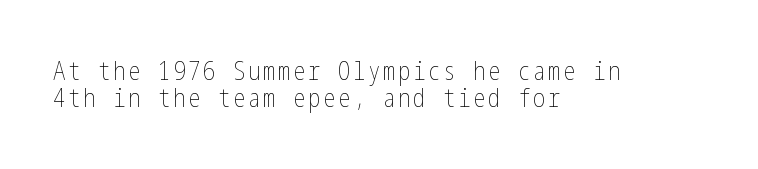
Q: Is the text bold? A: No.
Q: Is the text italic (slanted)? A: No, it is upright.
Q: Is the text underlined? A: No.
Q: How is the paragraph aligned? A: Left-aligned.
Q: Is the spacing between lines tight, normal or loose? A: Tight.
